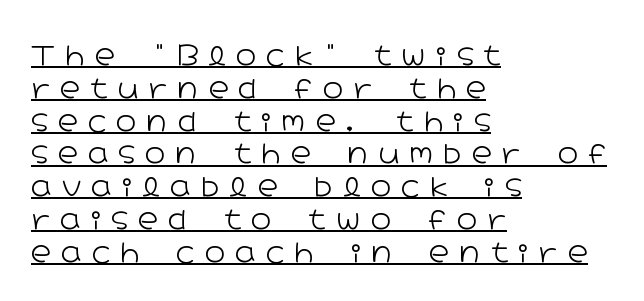
Q: Is the text bold? A: No.
Q: Is the text italic (slanted)? A: No, it is upright.
Q: Is the typeface a serif or a sans-serif typeface? A: Sans-serif.
Q: Is the text underlined? A: Yes.
Q: How is the paragraph aligned? A: Left-aligned.
Q: Is the spacing between letters normal or unusually wide? A: Unusually wide.
Q: Width (condensed, normal, or wide)? A: Wide.
Q: Stroke contrast? A: Low.
Q: x-height? A: Medium.
Q: Monospaced? A: No.
